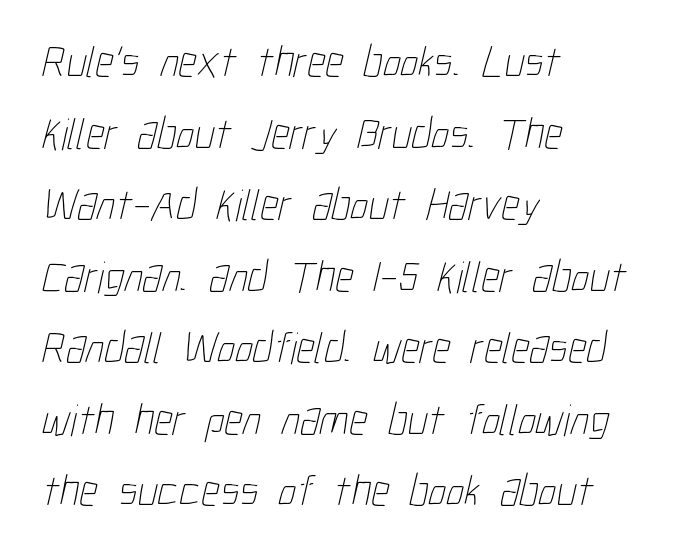
The image shows 45 px thin, condensed type; set left-aligned, normal line spacing (1.59x), normal letter spacing, not underlined; low stroke contrast and a medium x-height.
